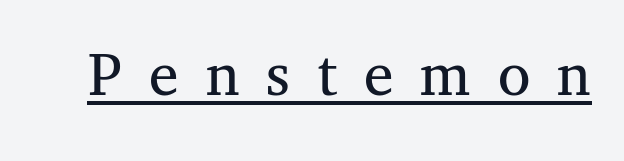
{"serif": "yes", "italic": "no", "bold": "no", "weight": "regular", "width": "normal", "stroke_contrast": "medium", "x_height": "medium", "monospaced": "no", "underline": "yes", "letter_spacing": "wide", "letter_spacing_em": 0.41, "glyph_px": 66}
